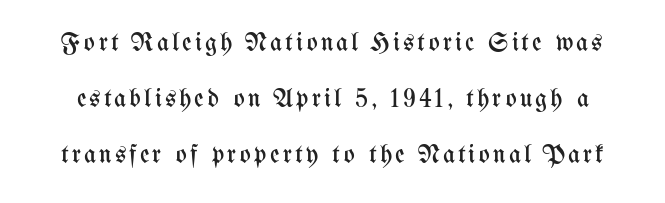
Q: Is the text bold? A: No.
Q: Is the text italic (slanted)? A: No, it is upright.
Q: Is the text underlined? A: No.
Q: Is the spacing between lines tight, normal or loose? A: Loose.
